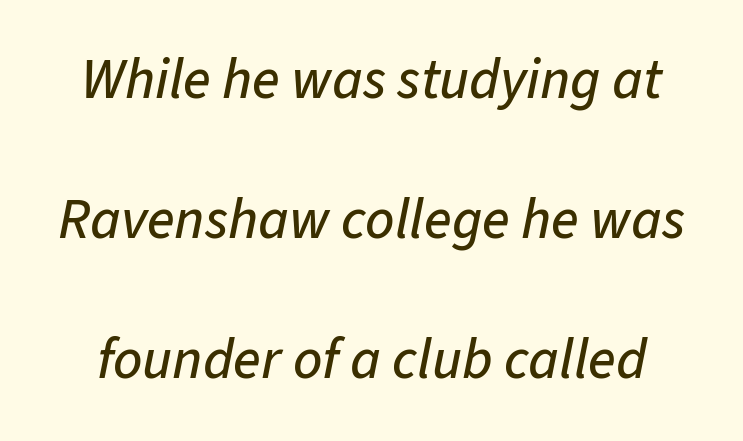
Q: Is the text italic (slanted)? A: Yes, it leans right by about 11 degrees.
Q: Is the text underlined? A: No.
Q: Is the spacing between letters normal or unusually wide? A: Normal.
Q: Is the spacing between lines tight, normal or loose? A: Loose.
Q: Width (condensed, normal, or wide)? A: Normal.
Q: Stroke contrast? A: Low.
Q: x-height? A: Medium.
Q: Monospaced? A: No.
